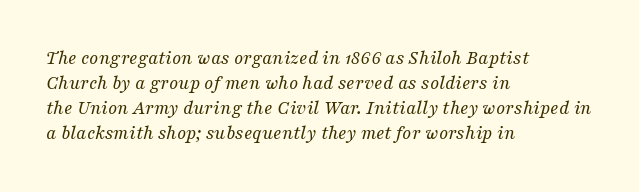
Q: Is the text bold? A: No.
Q: Is the text italic (slanted)? A: Yes, it leans right by about 16 degrees.
Q: Is the text underlined? A: No.
Q: How is the paragraph aligned? A: Left-aligned.
Q: Is the spacing between letters normal or unusually wide? A: Normal.
Q: Is the spacing between lines tight, normal or loose? A: Normal.
